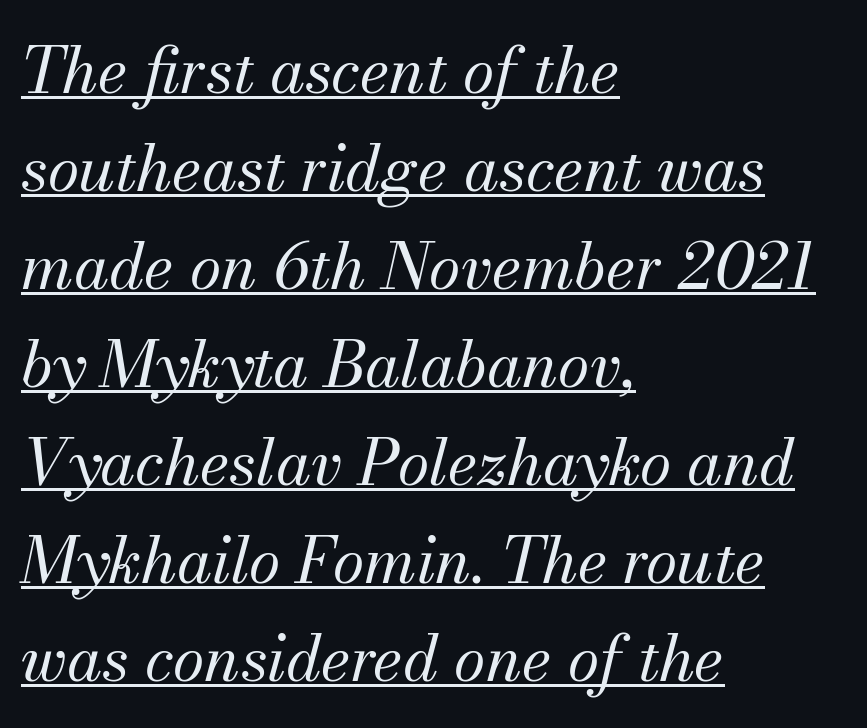
Q: Is the text bold? A: No.
Q: Is the text italic (slanted)? A: Yes, it leans right by about 13 degrees.
Q: Is the typeface a serif or a sans-serif typeface? A: Serif.
Q: Is the text underlined? A: Yes.
Q: How is the paragraph aligned? A: Left-aligned.
Q: Is the spacing between letters normal or unusually wide? A: Normal.
Q: Is the spacing between lines tight, normal or loose? A: Normal.
Q: Width (condensed, normal, or wide)? A: Normal.
Q: Stroke contrast? A: Medium.
Q: x-height? A: Small.
Q: Monospaced? A: No.
